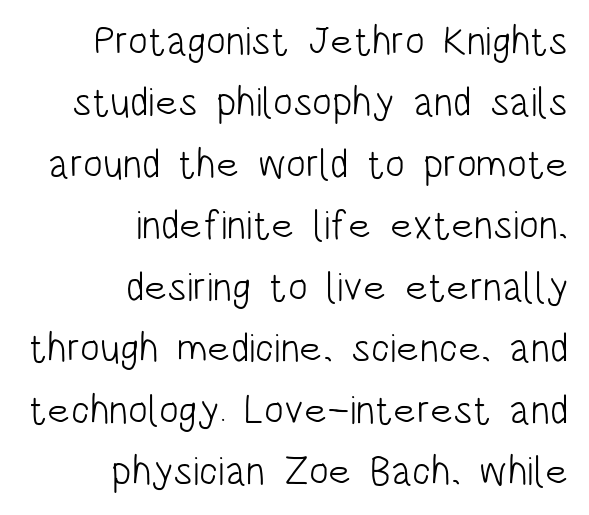
Q: Is the text bold? A: No.
Q: Is the text italic (slanted)? A: No, it is upright.
Q: Is the typeface a serif or a sans-serif typeface? A: Sans-serif.
Q: Is the text underlined? A: No.
Q: How is the paragraph aligned? A: Right-aligned.
Q: Is the spacing between letters normal or unusually wide? A: Normal.
Q: Is the spacing between lines tight, normal or loose? A: Normal.
Q: Width (condensed, normal, or wide)? A: Condensed.
Q: Stroke contrast? A: Low.
Q: x-height? A: Large.
Q: Monospaced? A: No.
